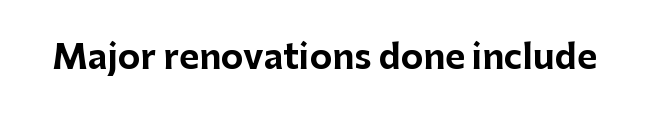
The letters advance in unequal steps, a hallmark of proportional type. The font's upright variant was chosen for this text. Every letter is thick-stroked: bold, no question. Decoration check: the copy has no underline.
